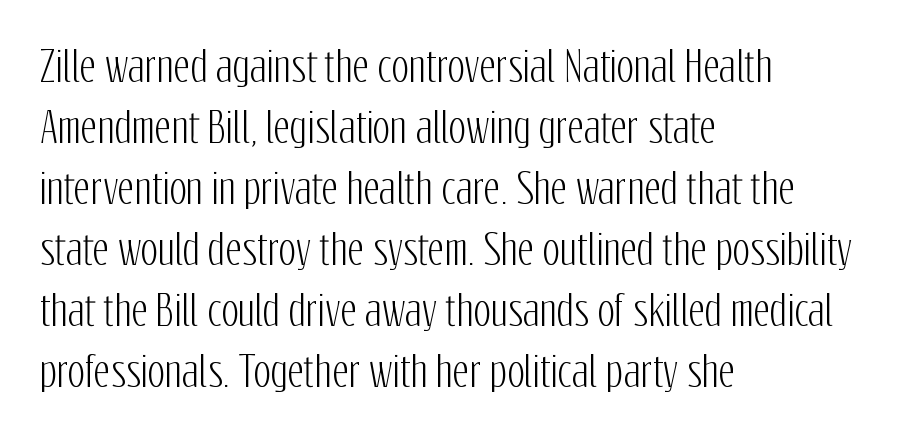
{"serif": "no", "italic": "no", "width": "condensed", "stroke_contrast": "low", "x_height": "medium", "monospaced": "no", "underline": "no", "align": "left", "line_spacing": "normal", "line_spacing_ratio": 1.49, "letter_spacing": "normal", "letter_spacing_em": 0.0, "glyph_px": 41}
